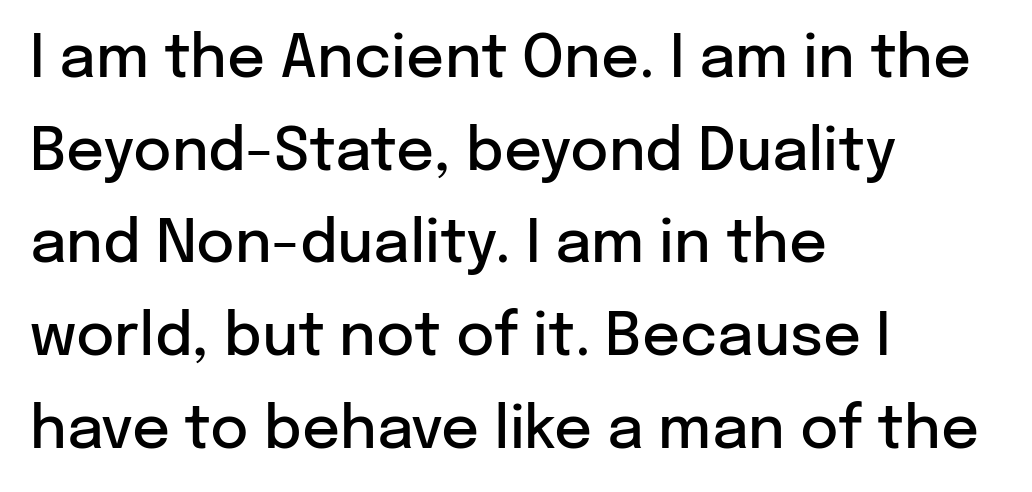
{"serif": "no", "italic": "no", "bold": "semi", "weight": "semibold", "width": "normal", "stroke_contrast": "low", "x_height": "medium", "monospaced": "no", "underline": "no", "align": "left", "line_spacing": "normal", "line_spacing_ratio": 1.57, "letter_spacing": "normal", "letter_spacing_em": 0.0, "glyph_px": 59}
